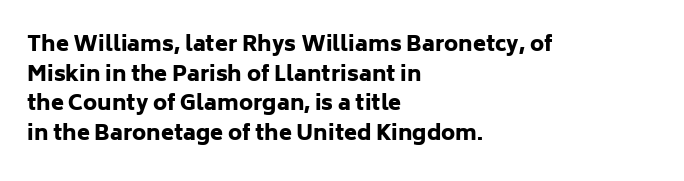
Q: Is the text bold? A: Yes.
Q: Is the text italic (slanted)? A: No, it is upright.
Q: Is the text underlined? A: No.
Q: How is the paragraph aligned? A: Left-aligned.
Q: Is the spacing between letters normal or unusually wide? A: Normal.
Q: Is the spacing between lines tight, normal or loose? A: Normal.
